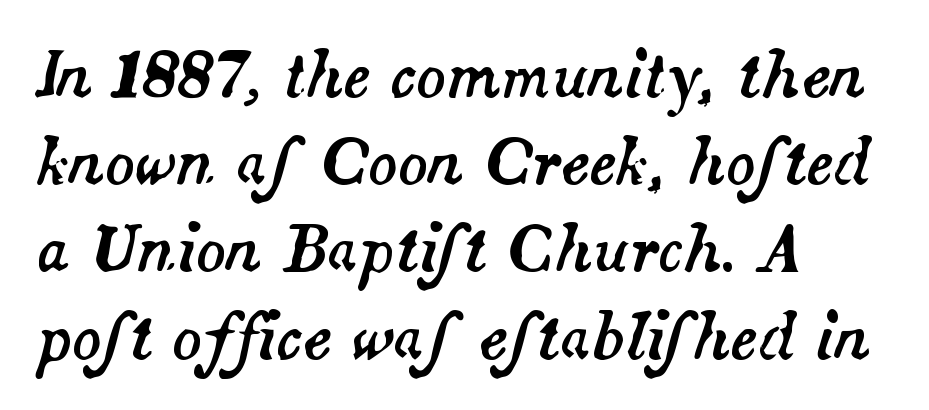
{"italic": "yes", "lean": "right", "slant_degrees": 14, "width": "normal", "stroke_contrast": "medium", "x_height": "small", "monospaced": "no", "underline": "no", "align": "left", "line_spacing": "normal", "line_spacing_ratio": 1.43, "letter_spacing": "normal", "letter_spacing_em": 0.0, "glyph_px": 61}
